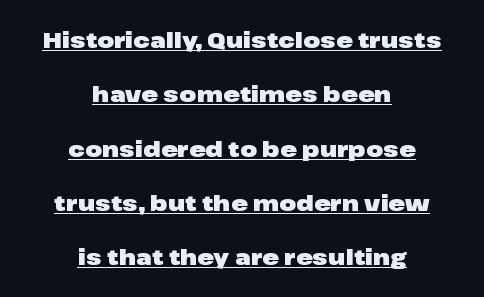
{"italic": "no", "bold": "yes", "underline": "yes", "align": "center", "line_spacing": "loose", "line_spacing_ratio": 2.47, "letter_spacing": "normal", "letter_spacing_em": 0.0, "glyph_px": 22}
